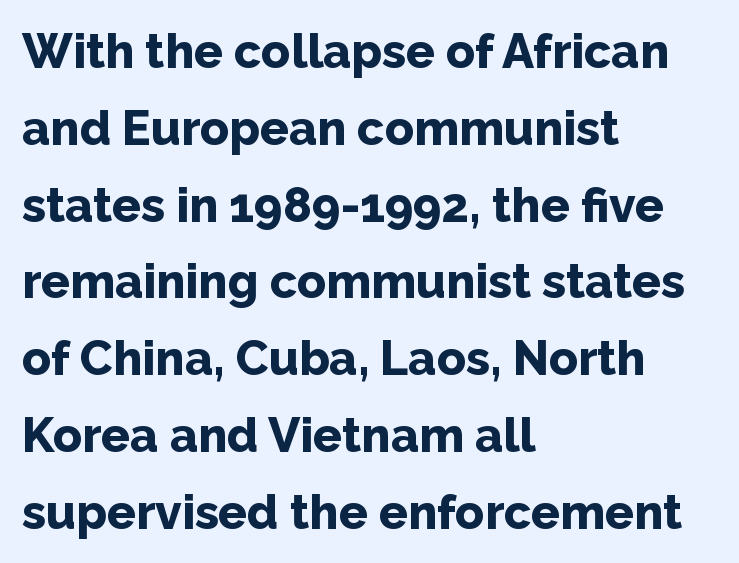
{"serif": "no", "italic": "no", "bold": "yes", "weight": "bold", "width": "normal", "stroke_contrast": "low", "x_height": "medium", "monospaced": "no", "underline": "no", "align": "left", "line_spacing": "normal", "line_spacing_ratio": 1.6, "letter_spacing": "normal", "letter_spacing_em": 0.0, "glyph_px": 48}
